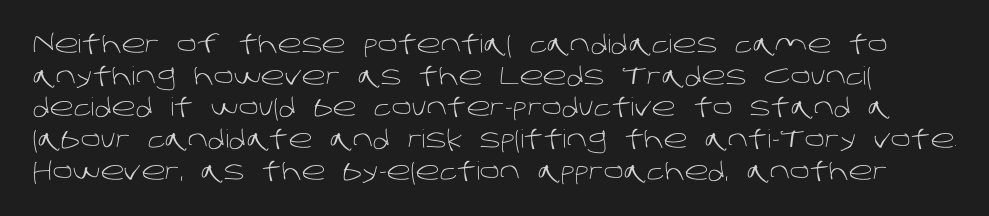
One glance says typical: line gaps are just what's usual. The type is set solid horizontally, with unmodified tracking. The passage shown is not underscored anywhere. Think standard paragraph weight, or any step lighter than that.
